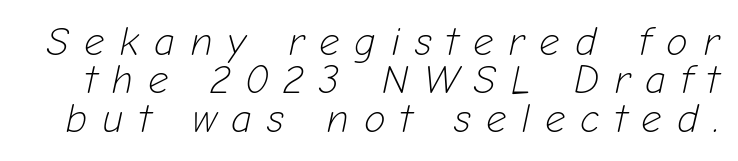
Looks like regular typesetting: each glyph gets only the width it needs. Check under the words: just untouched page. Students, observe: this is what under-led, compact text looks like. Looking at the ascenders, they clearly lean.
